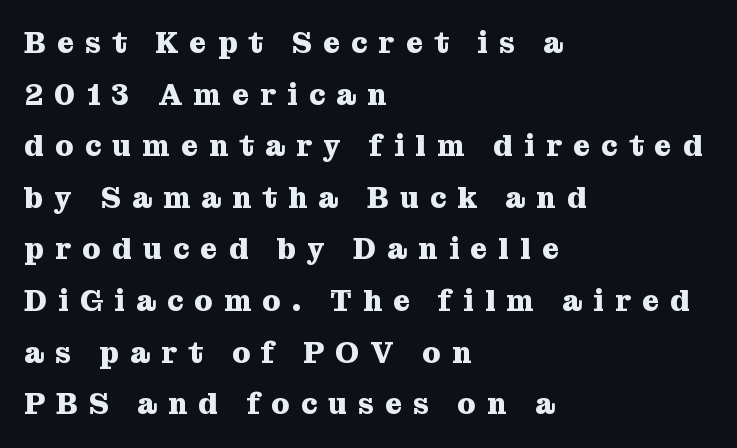
Q: Is the text bold? A: Yes.
Q: Is the text italic (slanted)? A: No, it is upright.
Q: Is the typeface a serif or a sans-serif typeface? A: Serif.
Q: Is the text underlined? A: No.
Q: How is the paragraph aligned? A: Left-aligned.
Q: Is the spacing between letters normal or unusually wide? A: Unusually wide.
Q: Width (condensed, normal, or wide)? A: Normal.
Q: Stroke contrast? A: Medium.
Q: x-height? A: Medium.
Q: Monospaced? A: No.
